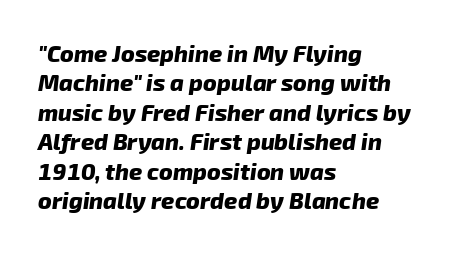
The vertical gap from one line to the next is medium. The characters look thick and weighty, a clear bold. Underlining? Definitely not there. This rendering uses left alignment, leaving the right contour irregular.
